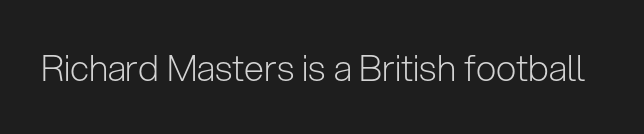
Each letter's strokes conclude bluntly, with no projecting serifs. Does the lettering tilt? It doesn't — this is upright. These lines are rendered in a variable-pitch font. The space directly below the letters is spotless.
